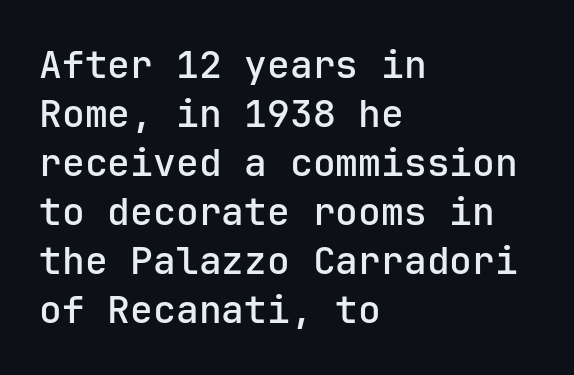
Q: Is the text bold? A: Semi-bold.
Q: Is the text italic (slanted)? A: No, it is upright.
Q: Is the typeface a serif or a sans-serif typeface? A: Sans-serif.
Q: Is the text underlined? A: No.
Q: How is the paragraph aligned? A: Left-aligned.
Q: Is the spacing between letters normal or unusually wide? A: Normal.
Q: Is the spacing between lines tight, normal or loose? A: Normal.
Q: Width (condensed, normal, or wide)? A: Normal.
Q: Stroke contrast? A: Low.
Q: x-height? A: Medium.
